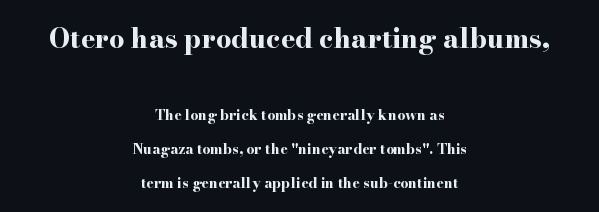
Q: Is the text bold? A: Yes.
Q: Is the text italic (slanted)? A: No, it is upright.
Q: Is the text underlined? A: No.
Q: How is the paragraph aligned? A: Centered.
Q: Is the spacing between letters normal or unusually wide? A: Normal.
Q: Is the spacing between lines tight, normal or loose? A: Loose.
Q: Which block of text is set in a larger size, the first (top) or the second (bottom)? A: The first (top) one.
